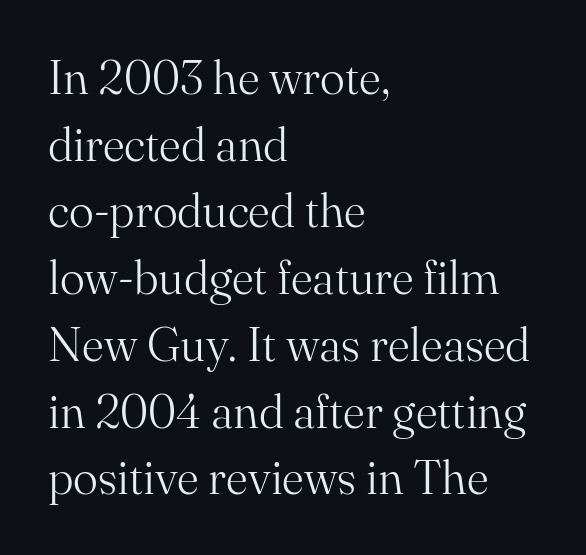
The typesetting does not lean heavy: it is not bold. The line-height multiplier appears to be the usual default. A typesetter would call this proportional, since set widths differ per character. The gaps between neighbouring characters are ordinary and unremarkable. Old-style or modern, the face here clearly has serifs. The string is rendered with underlining switched off.
